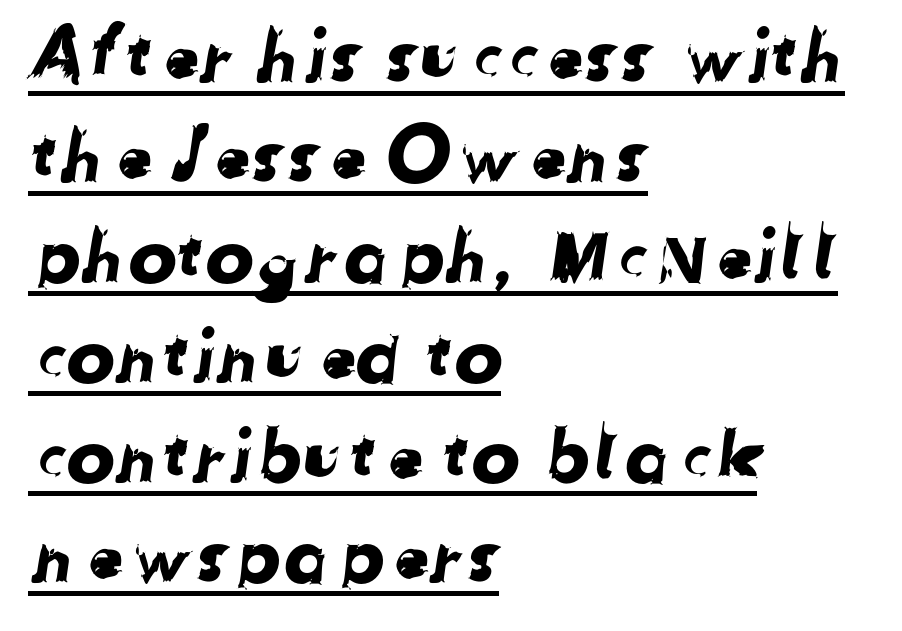
{"serif": "no", "width": "normal", "stroke_contrast": "low", "x_height": "medium", "monospaced": "no", "underline": "yes", "align": "left", "line_spacing": "normal", "line_spacing_ratio": 1.37, "letter_spacing": "normal", "letter_spacing_em": 0.0, "glyph_px": 73}
